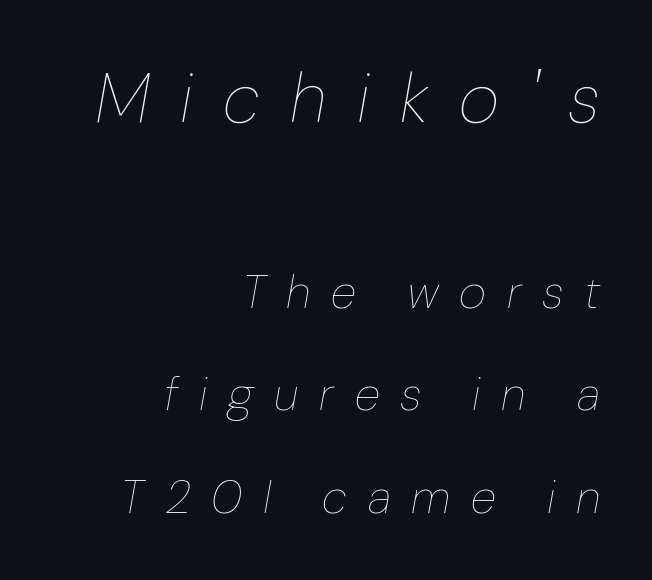
Which margin do the lines hug? The right one — the left edge is uneven. Proportional: the letters do not fall into vertical columns. Between one letter and the next there's a generous, obvious gap. Unmarked baselines from the first word to the last. The axis of the letterforms is tilted away from vertical.
